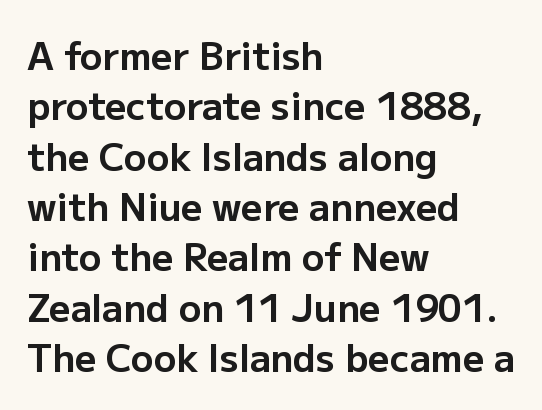
Q: Is the text bold? A: Yes.
Q: Is the text italic (slanted)? A: No, it is upright.
Q: Is the typeface a serif or a sans-serif typeface? A: Sans-serif.
Q: Is the text underlined? A: No.
Q: How is the paragraph aligned? A: Left-aligned.
Q: Is the spacing between letters normal or unusually wide? A: Normal.
Q: Is the spacing between lines tight, normal or loose? A: Normal.
Q: Width (condensed, normal, or wide)? A: Normal.
Q: Stroke contrast? A: Low.
Q: x-height? A: Medium.
Q: Monospaced? A: No.
